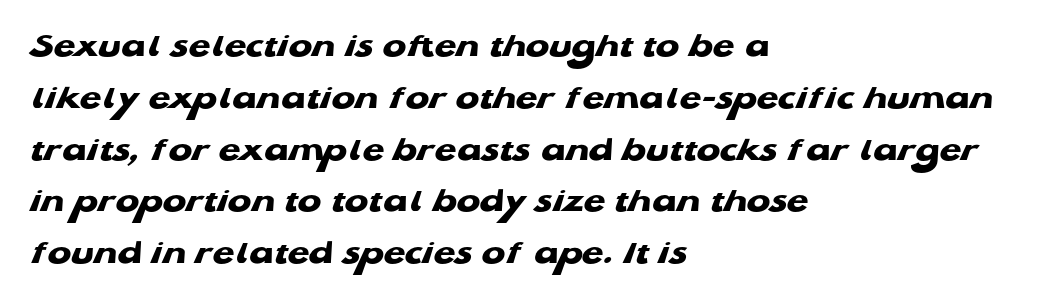
The image shows 35 px heavy, wide sans-serif type; set left-aligned, normal line spacing (1.48x), normal letter spacing, not underlined; low stroke contrast and a medium x-height.
